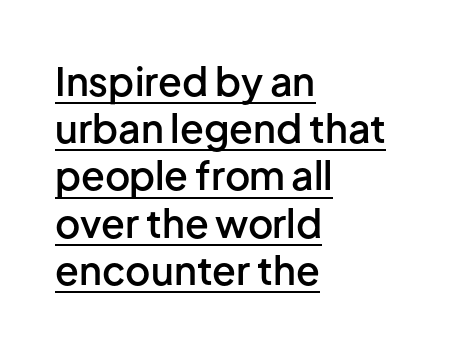
Q: Is the text bold? A: Semi-bold.
Q: Is the text italic (slanted)? A: No, it is upright.
Q: Is the typeface a serif or a sans-serif typeface? A: Sans-serif.
Q: Is the text underlined? A: Yes.
Q: How is the paragraph aligned? A: Left-aligned.
Q: Is the spacing between letters normal or unusually wide? A: Normal.
Q: Width (condensed, normal, or wide)? A: Normal.
Q: Stroke contrast? A: Low.
Q: x-height? A: Medium.
Q: Monospaced? A: No.
